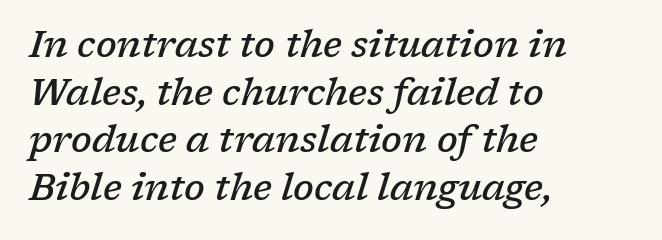
{"serif": "yes", "italic": "yes", "lean": "right", "slant_degrees": 17, "bold": "semi", "weight": "semibold", "width": "normal", "stroke_contrast": "low", "x_height": "medium", "monospaced": "no", "underline": "no", "align": "left", "line_spacing": "normal", "line_spacing_ratio": 1.29, "letter_spacing": "normal", "letter_spacing_em": 0.0, "glyph_px": 37}
